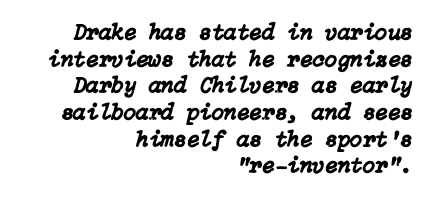
Q: Is the text italic (slanted)? A: Yes, it leans right by about 15 degrees.
Q: Is the text underlined? A: No.
Q: How is the paragraph aligned? A: Right-aligned.
Q: Is the spacing between letters normal or unusually wide? A: Normal.
